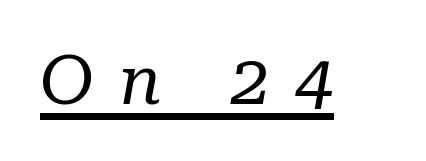
This rendering features underlined lettering. The type is letterspaced generously, with wide tracking. A typesetter would call this proportional, since set widths differ per character. Tall strokes in this sample are angled rather than plumb.
